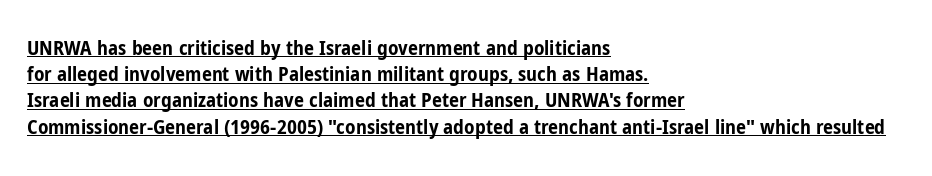
The image shows 20 px bold type, upright; set left-aligned, normal line spacing (1.31x), normal letter spacing, underlined.
